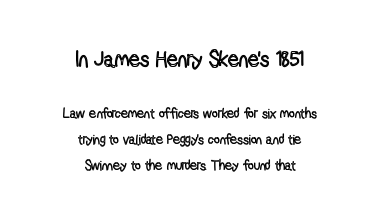
Q: Is the text italic (slanted)? A: No, it is upright.
Q: Is the text underlined? A: No.
Q: How is the paragraph aligned? A: Centered.
Q: Is the spacing between letters normal or unusually wide? A: Normal.
Q: Which block of text is set in a larger size, the first (top) or the second (bottom)? A: The first (top) one.
